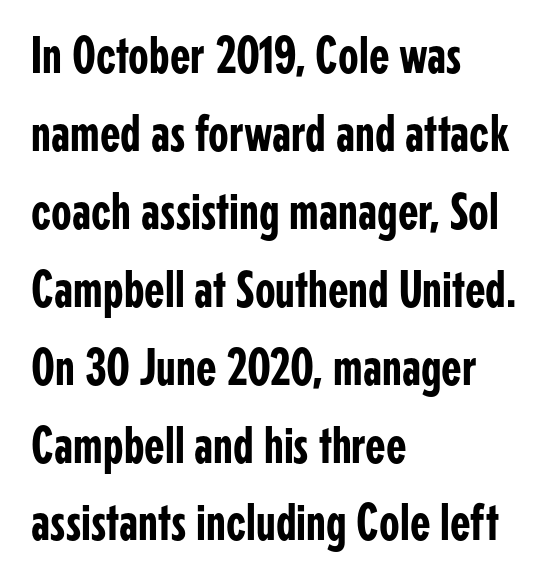
{"serif": "no", "italic": "no", "width": "condensed", "stroke_contrast": "low", "x_height": "medium", "monospaced": "no", "underline": "no", "align": "left", "line_spacing": "normal", "line_spacing_ratio": 1.47, "letter_spacing": "normal", "letter_spacing_em": 0.0, "glyph_px": 53}
